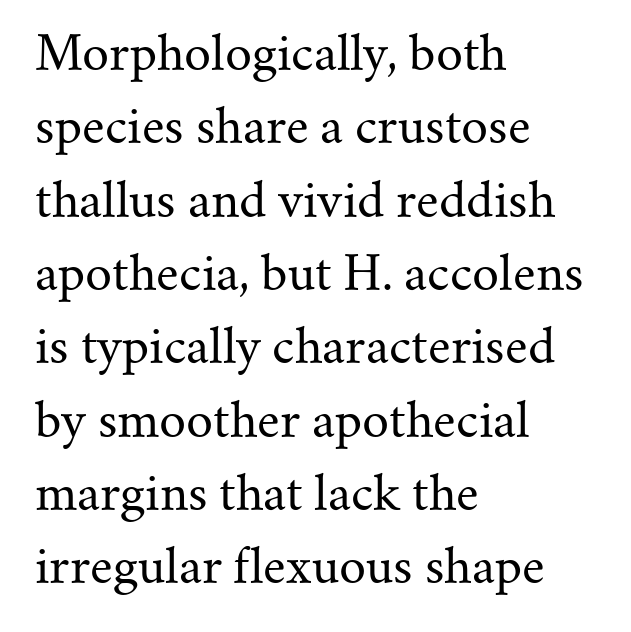
The image shows 47 px regular-weight serif type, upright; set left-aligned, normal line spacing (1.56x), normal letter spacing, not underlined; medium stroke contrast and a small x-height.
